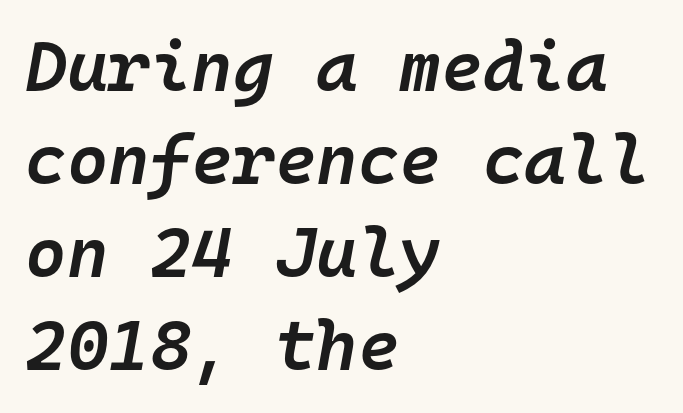
A typesetter would call this monospace, since all characters share one set width. Students, observe: this is what conventionally led text looks like. Line starts are locked; line ends wander. Decoration check: the copy has no underline.
